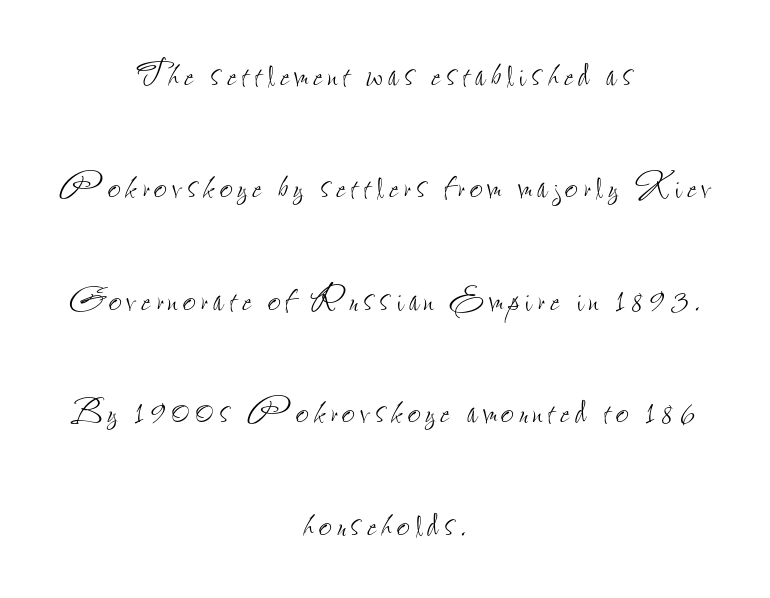
The image shows 45 px thin, condensed type; set centered, loose line spacing (2.5x), not underlined; low stroke contrast and a small x-height.
